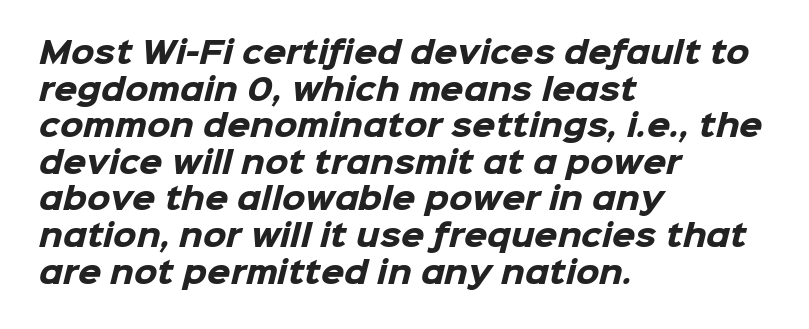
How heavy is the stroke? Heavy — this is a bold. The foot of each line stays bare and open. To sum up the face: it is a sans, with no serifs. In CSS terms this would be text-align: left.
